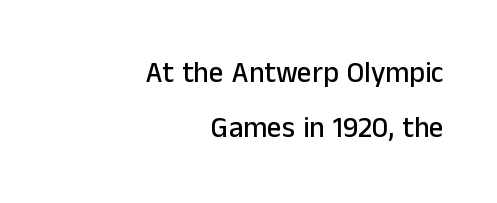
The image shows 29 px sans-serif type, upright; set right-aligned, line spacing 1.88x, normal letter spacing, not underlined; low stroke contrast and a medium x-height.
